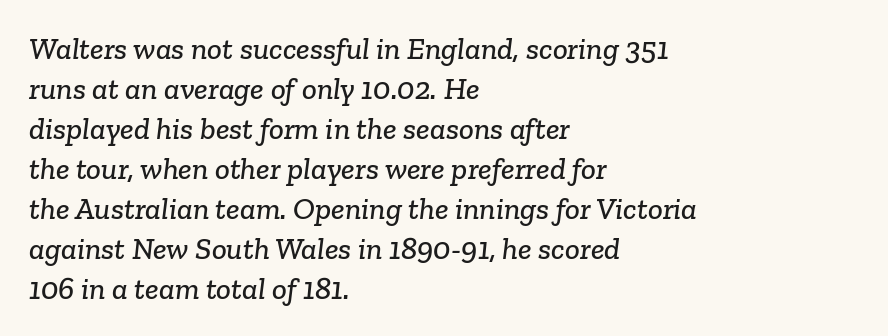
The image shows 31 px serif type; set left-aligned, normal line spacing (1.29x), normal letter spacing, not underlined; low stroke contrast and a medium x-height.
